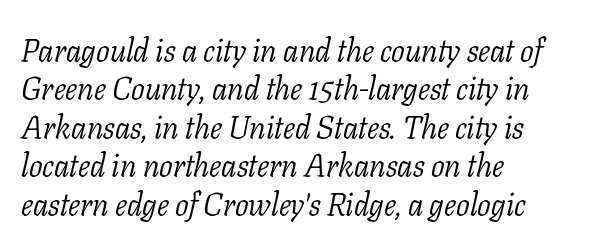
Q: Is the text bold? A: No.
Q: Is the text italic (slanted)? A: Yes, it leans right by about 11 degrees.
Q: Is the typeface a serif or a sans-serif typeface? A: Serif.
Q: Is the text underlined? A: No.
Q: How is the paragraph aligned? A: Left-aligned.
Q: Is the spacing between letters normal or unusually wide? A: Normal.
Q: Width (condensed, normal, or wide)? A: Normal.
Q: Stroke contrast? A: Low.
Q: x-height? A: Medium.
Q: Monospaced? A: No.
